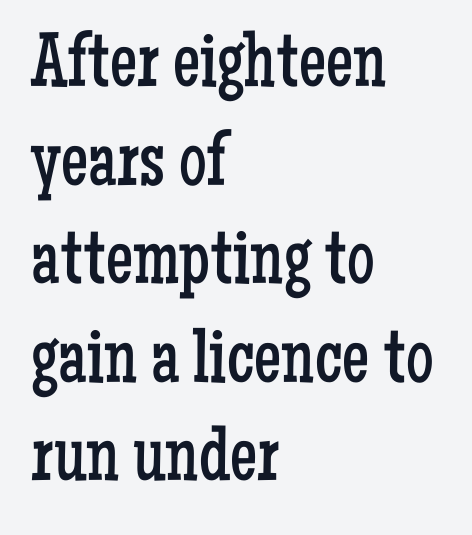
You can tell it's not italic because the verticals are truly vertical. The font sits on the lighter half of the weight spectrum, regular included. The passage is arranged the way most books set body copy — flush left. Spacing verdict: proportional, widths tailored to each character. A typesetter would call this leading conventional body-copy spacing.
